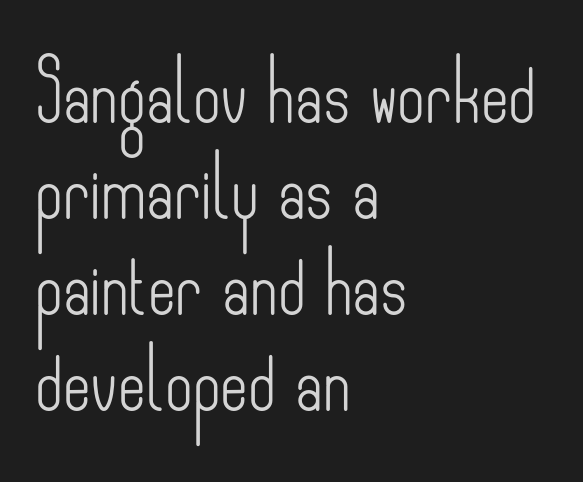
{"serif": "no", "italic": "no", "bold": "no", "weight": "light", "width": "condensed", "stroke_contrast": "low", "x_height": "small", "monospaced": "no", "underline": "no", "align": "left", "line_spacing": "normal", "line_spacing_ratio": 1.6, "letter_spacing": "normal", "letter_spacing_em": 0.0, "glyph_px": 60}
